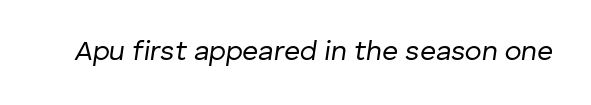
The image shows 28 px regular-weight type, italic (leaning right); set normal letter spacing, not underlined; low stroke contrast and a medium x-height.
